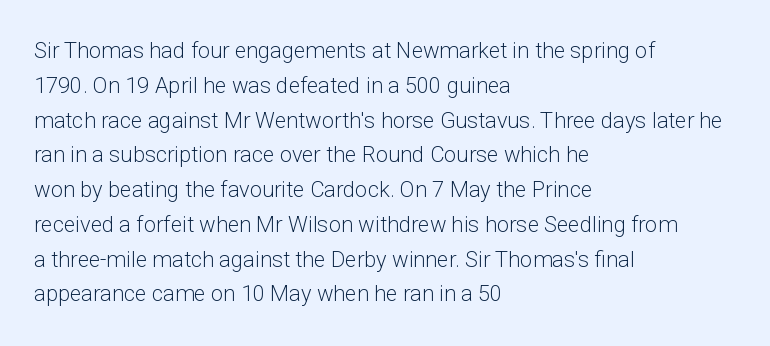
The image shows 22 px text type, upright; set left-aligned, normal line spacing (1.58x), normal letter spacing, not underlined.
